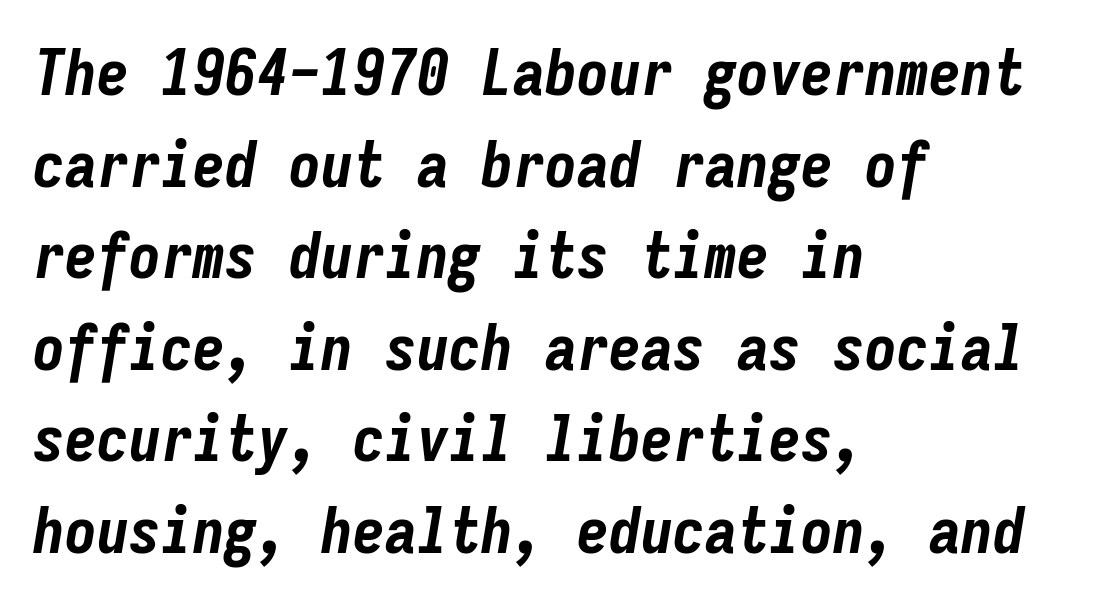
The image shows 64 px bold, condensed type, italic (leaning right), monospaced; set left-aligned, normal line spacing (1.43x), normal letter spacing, not underlined; low stroke contrast and a medium x-height.
